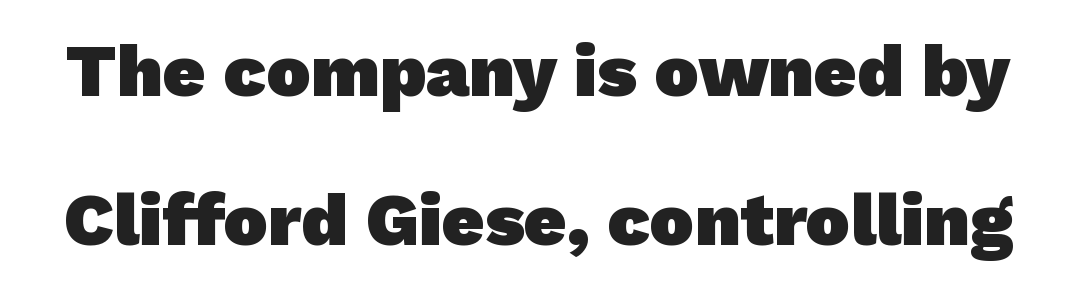
{"serif": "no", "bold": "yes", "weight": "heavy", "width": "normal", "stroke_contrast": "low", "x_height": "medium", "monospaced": "no", "underline": "no", "line_spacing": "loose", "line_spacing_ratio": 2.02, "letter_spacing": "normal", "letter_spacing_em": 0.0, "glyph_px": 74}
